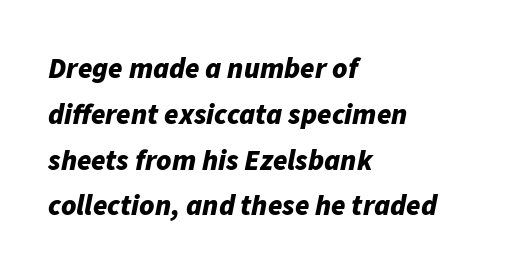
{"italic": "yes", "lean": "right", "slant_degrees": 11, "bold": "yes", "weight": "bold", "width": "normal", "stroke_contrast": "low", "x_height": "medium", "monospaced": "no", "underline": "no", "align": "left", "line_spacing": "normal", "line_spacing_ratio": 1.58, "letter_spacing": "normal", "letter_spacing_em": 0.0, "glyph_px": 29}
